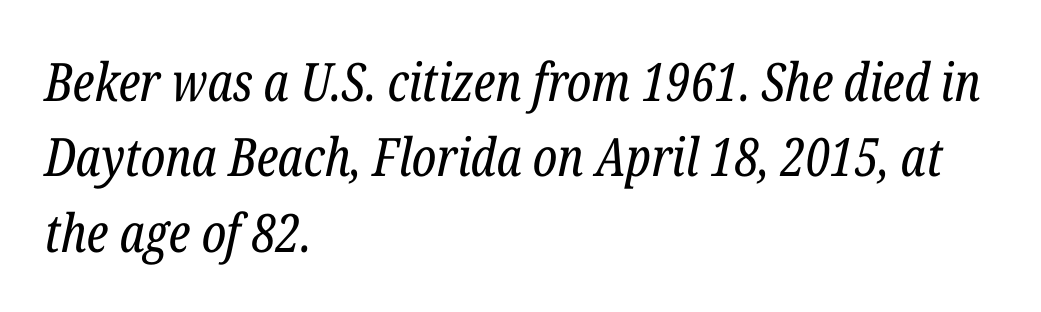
The image shows 53 px regular-weight, condensed serif type, italic (leaning right); set left-aligned, normal line spacing (1.42x), normal letter spacing, not underlined; low stroke contrast and a medium x-height.
